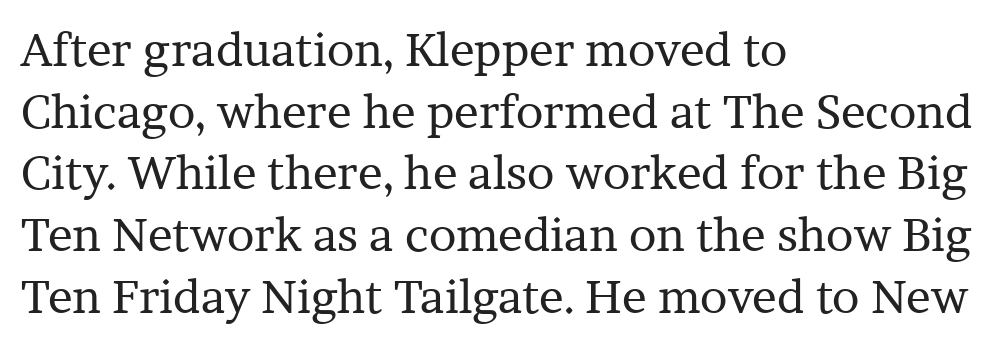
The horizontal fit of the characters is conventional and even. Looks like regular typesetting: each glyph gets only the width it needs. Typographically, this falls in the serif category. Unlike italic type, these characters show no tilt at all. This rendering features lettering with no underline.
